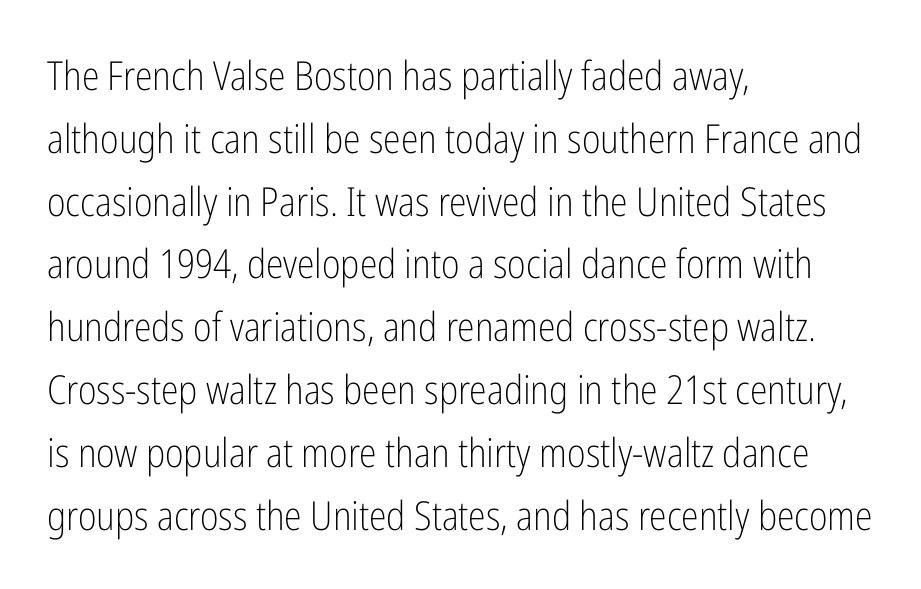
{"serif": "no", "italic": "no", "bold": "no", "weight": "light", "width": "condensed", "stroke_contrast": "low", "x_height": "medium", "monospaced": "no", "underline": "no", "align": "left", "line_spacing": "normal", "line_spacing_ratio": 1.57, "letter_spacing": "normal", "letter_spacing_em": 0.0, "glyph_px": 40}
